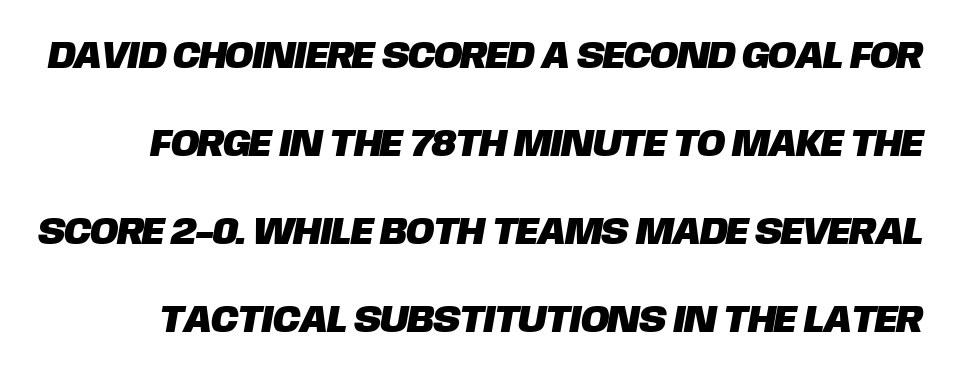
The image shows 38 px sans-serif type; set loose line spacing (2.32x), normal letter spacing, not underlined; low stroke contrast and a large x-height.
